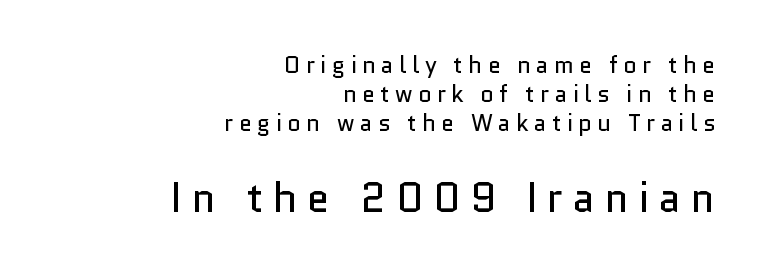
{"serif": "no", "italic": "no", "bold": "no", "weight": "regular", "width": "normal", "stroke_contrast": "low", "x_height": "medium", "monospaced": "no", "underline": "no", "align": "right", "line_spacing": "normal", "line_spacing_ratio": 1.26, "letter_spacing": "wide", "letter_spacing_em": 0.24, "larger_block": "second", "size_ratio": 1.78, "glyph_px": 41}
